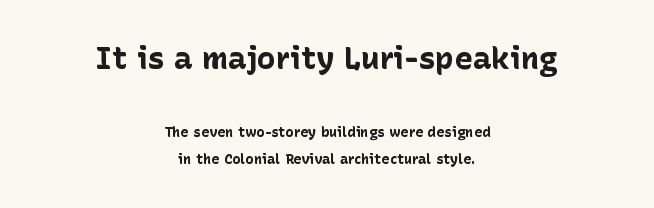
{"serif": "no", "italic": "no", "bold": "yes", "weight": "bold", "width": "normal", "stroke_contrast": "low", "x_height": "medium", "monospaced": "no", "underline": "no", "align": "center", "line_spacing": "loose", "line_spacing_ratio": 1.92, "letter_spacing": "normal", "letter_spacing_em": 0.0, "larger_block": "first", "size_ratio": 2.21, "glyph_px": 31}
